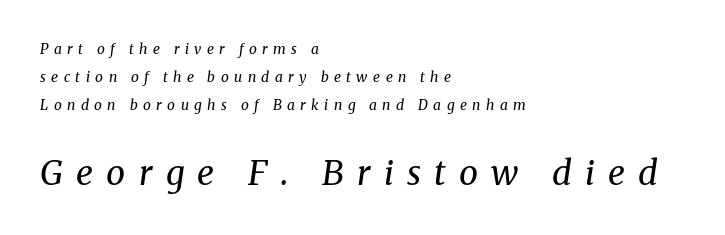
Caption: expanded tracking, letters set apart. This sample has the flowing, uneven cadence of proportional lettering. Descender tails drop into unmarked territory. The passage shown is typeset with a serif family. The letters are slanted; this is an italic face.
